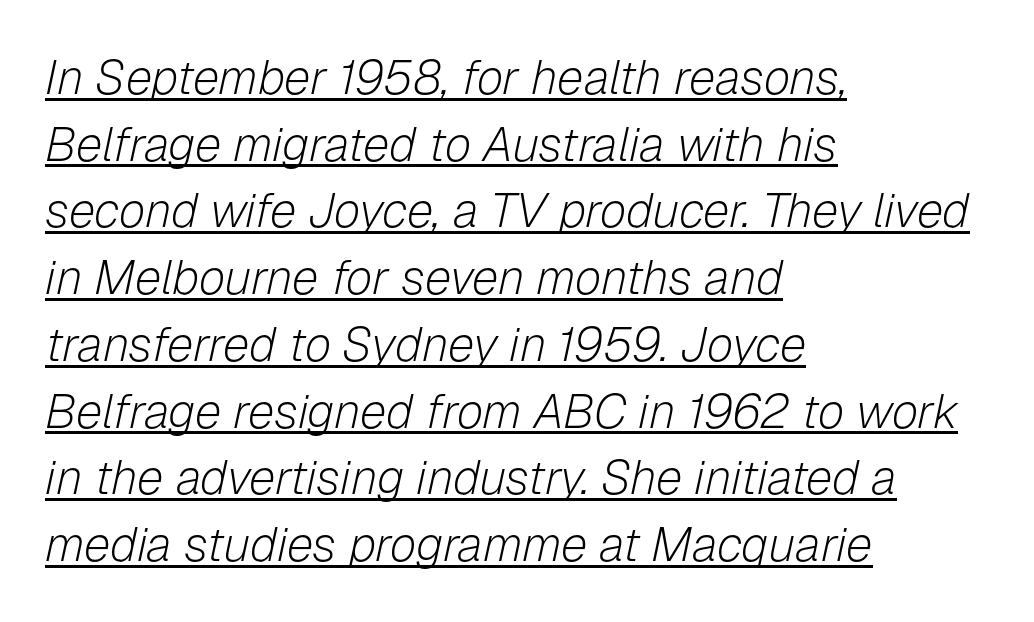
{"italic": "yes", "lean": "right", "slant_degrees": 12, "bold": "no", "weight": "light", "width": "normal", "stroke_contrast": "low", "x_height": "medium", "monospaced": "no", "underline": "yes", "align": "left", "line_spacing": "normal", "line_spacing_ratio": 1.39, "letter_spacing": "normal", "letter_spacing_em": 0.0, "glyph_px": 48}
